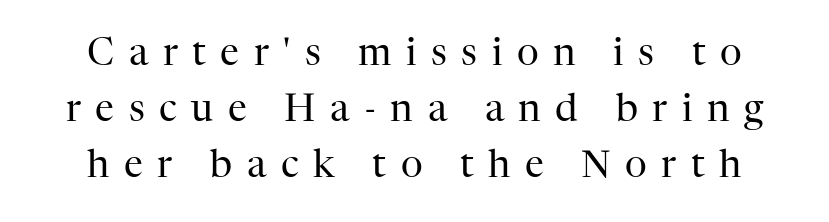
The image shows 38 px regular-weight serif type, upright; set normal line spacing (1.48x), unusually wide letter spacing (+0.38 em), not underlined; high stroke contrast and a medium x-height.
